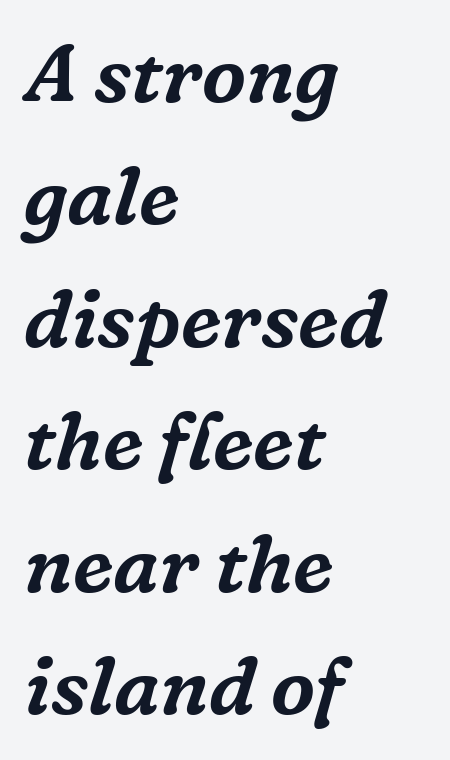
Q: Is the text italic (slanted)? A: Yes, it leans right by about 16 degrees.
Q: Is the typeface a serif or a sans-serif typeface? A: Serif.
Q: Is the text underlined? A: No.
Q: How is the paragraph aligned? A: Left-aligned.
Q: Is the spacing between letters normal or unusually wide? A: Normal.
Q: Is the spacing between lines tight, normal or loose? A: Normal.
Q: Width (condensed, normal, or wide)? A: Normal.
Q: Stroke contrast? A: Medium.
Q: x-height? A: Medium.
Q: Monospaced? A: No.
